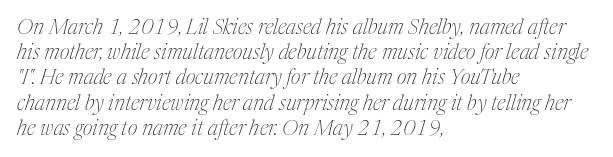
Q: Is the text bold? A: No.
Q: Is the text italic (slanted)? A: Yes, it leans right by about 17 degrees.
Q: Is the text underlined? A: No.
Q: How is the paragraph aligned? A: Left-aligned.
Q: Is the spacing between letters normal or unusually wide? A: Normal.
